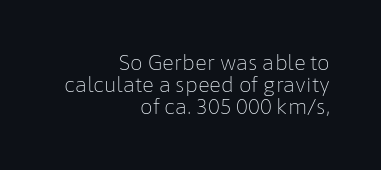
{"italic": "no", "bold": "no", "underline": "no", "align": "right", "line_spacing": "tight", "line_spacing_ratio": 1.09, "letter_spacing": "normal", "letter_spacing_em": 0.0, "glyph_px": 20}
